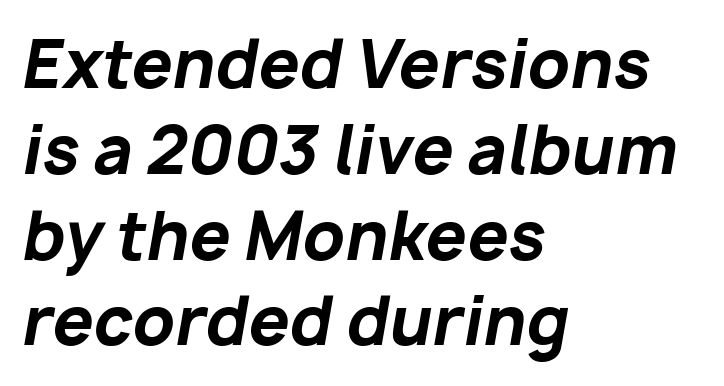
{"italic": "yes", "lean": "right", "slant_degrees": 10, "bold": "yes", "weight": "bold", "width": "normal", "stroke_contrast": "low", "x_height": "medium", "monospaced": "no", "underline": "no", "align": "left", "line_spacing": "normal", "line_spacing_ratio": 1.32, "letter_spacing": "normal", "letter_spacing_em": 0.0, "glyph_px": 65}
